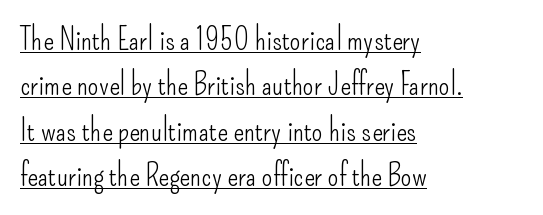
{"serif": "no", "italic": "no", "bold": "no", "weight": "light", "width": "condensed", "stroke_contrast": "low", "x_height": "small", "monospaced": "no", "underline": "yes", "align": "left", "line_spacing": "normal", "line_spacing_ratio": 1.46, "letter_spacing": "normal", "letter_spacing_em": 0.0, "glyph_px": 31}
